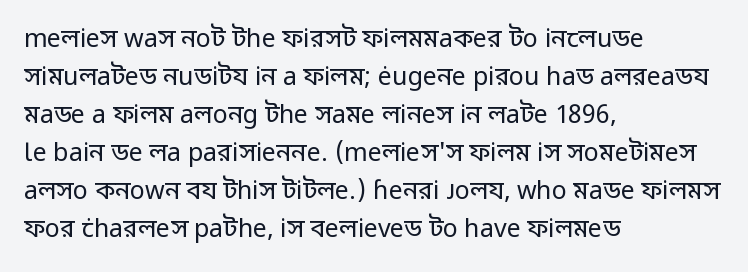
Q: Is the text bold? A: No.
Q: Is the text italic (slanted)? A: No, it is upright.
Q: Is the text underlined? A: No.
Q: How is the paragraph aligned? A: Left-aligned.
Q: Is the spacing between letters normal or unusually wide? A: Normal.
Q: Is the spacing between lines tight, normal or loose? A: Normal.
